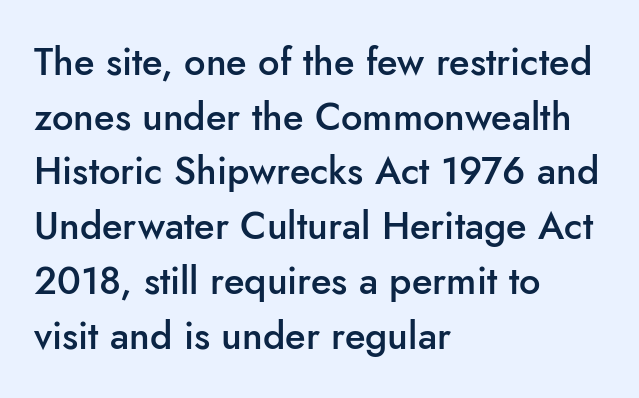
The passage shown is typeset with a sans-serif family. Short and long lines alike share a common starting point at left. In terms of letterspacing, this is plain default setting. The passage shown is semibold, sitting just below true bold. A typesetter would mark this as roman, not italic. How would I describe the line gaps? Plain and ordinary.
